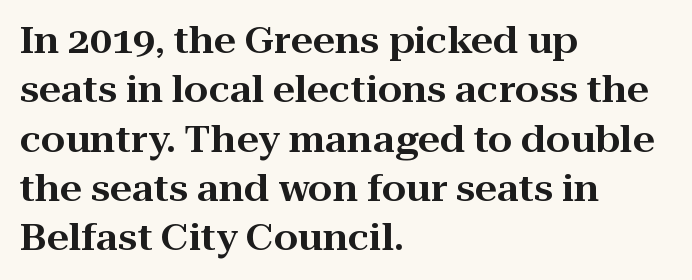
Q: Is the text italic (slanted)? A: No, it is upright.
Q: Is the typeface a serif or a sans-serif typeface? A: Serif.
Q: Is the text underlined? A: No.
Q: How is the paragraph aligned? A: Left-aligned.
Q: Is the spacing between letters normal or unusually wide? A: Normal.
Q: Is the spacing between lines tight, normal or loose? A: Normal.
Q: Width (condensed, normal, or wide)? A: Wide.
Q: Stroke contrast? A: High.
Q: x-height? A: Medium.
Q: Monospaced? A: No.
